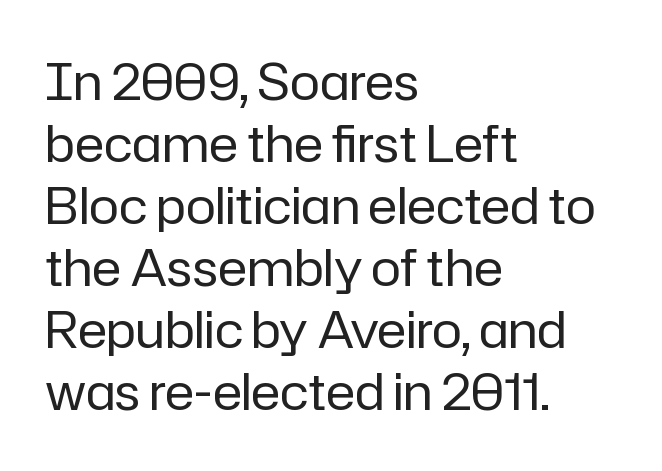
Q: Is the text bold? A: No.
Q: Is the text italic (slanted)? A: No, it is upright.
Q: Is the typeface a serif or a sans-serif typeface? A: Sans-serif.
Q: Is the text underlined? A: No.
Q: How is the paragraph aligned? A: Left-aligned.
Q: Is the spacing between letters normal or unusually wide? A: Normal.
Q: Width (condensed, normal, or wide)? A: Normal.
Q: Stroke contrast? A: Low.
Q: x-height? A: Medium.
Q: Monospaced? A: No.
